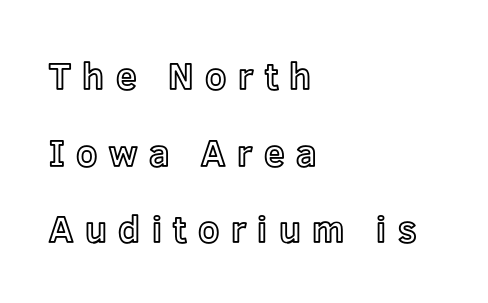
Q: Is the text italic (slanted)? A: No, it is upright.
Q: Is the text underlined? A: No.
Q: How is the paragraph aligned? A: Left-aligned.
Q: Is the spacing between letters normal or unusually wide? A: Unusually wide.
Q: Is the spacing between lines tight, normal or loose? A: Loose.
Q: Width (condensed, normal, or wide)? A: Normal.
Q: x-height? A: Medium.
Q: Monospaced? A: No.
